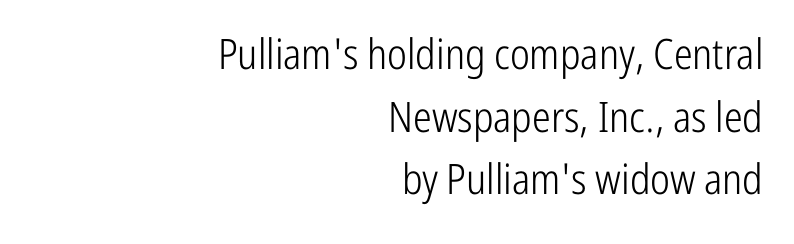
{"serif": "no", "italic": "no", "bold": "no", "weight": "light", "width": "condensed", "stroke_contrast": "low", "x_height": "medium", "monospaced": "no", "underline": "no", "align": "right", "line_spacing": "normal", "line_spacing_ratio": 1.49, "letter_spacing": "normal", "letter_spacing_em": 0.0, "glyph_px": 42}
